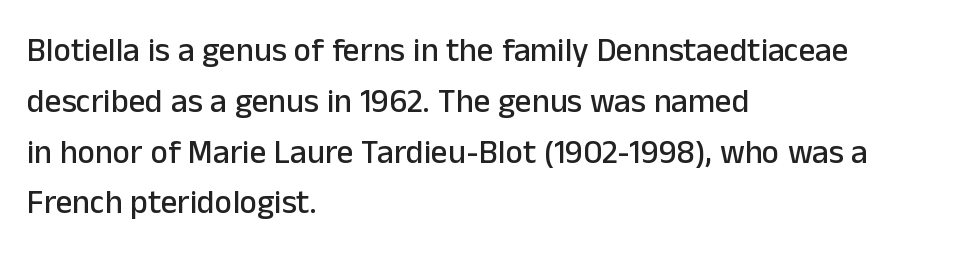
Any mark beneath the type? The region is blank. Leading: standard. The rendering uses natural spacing where letterforms have individual widths. Rendered with straight, roman letterforms. Type style note: lacks serifs.
